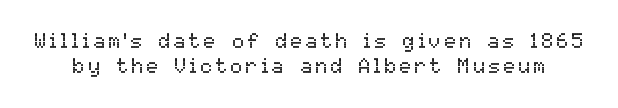
Q: Is the text bold? A: No.
Q: Is the text italic (slanted)? A: No, it is upright.
Q: Is the text underlined? A: No.
